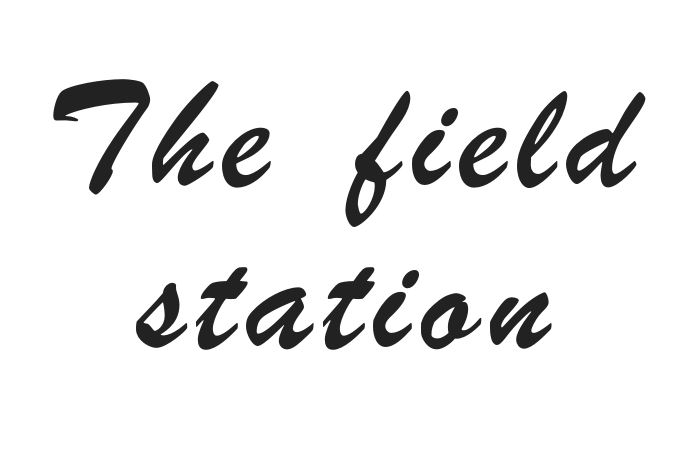
{"serif": "no", "width": "condensed", "stroke_contrast": "low", "x_height": "small", "monospaced": "no", "underline": "no", "align": "center", "line_spacing": "loose", "line_spacing_ratio": 2.42, "glyph_px": 67}
